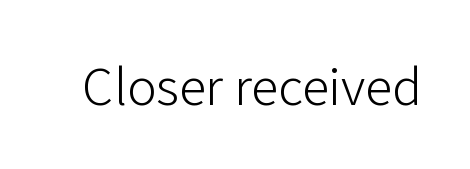
{"serif": "no", "italic": "no", "bold": "no", "weight": "light", "width": "normal", "stroke_contrast": "low", "x_height": "medium", "monospaced": "no", "underline": "no", "letter_spacing": "normal", "letter_spacing_em": 0.0, "glyph_px": 55}
